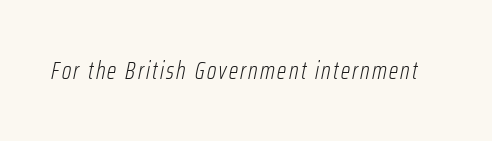
The image shows 24 px text type, italic (leaning right); set not underlined.
